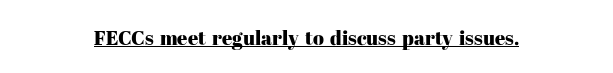
Layout note: lines centered. A roman cut, with each character standing at attention. A continuous stroke trails under the words, as in a hyperlink. The gaps between neighbouring characters are ordinary and unremarkable.
